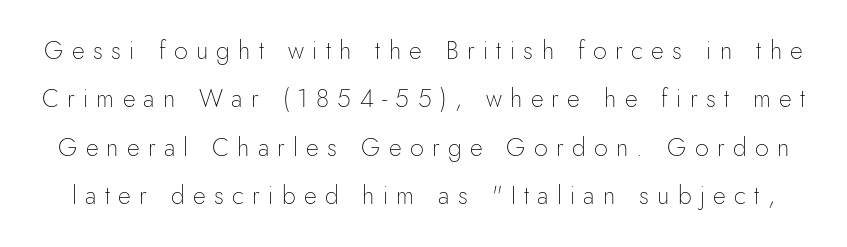
Q: Is the text bold? A: No.
Q: Is the text italic (slanted)? A: No, it is upright.
Q: Is the text underlined? A: No.
Q: Is the spacing between letters normal or unusually wide? A: Unusually wide.
Q: Is the spacing between lines tight, normal or loose? A: Loose.
